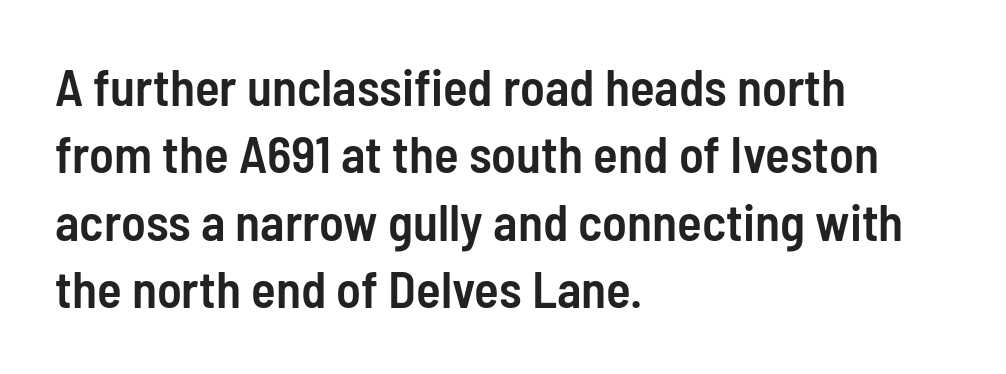
The image shows 51 px semibold, condensed sans-serif type, upright; set left-aligned, normal line spacing (1.32x), normal letter spacing, not underlined; low stroke contrast and a medium x-height.
